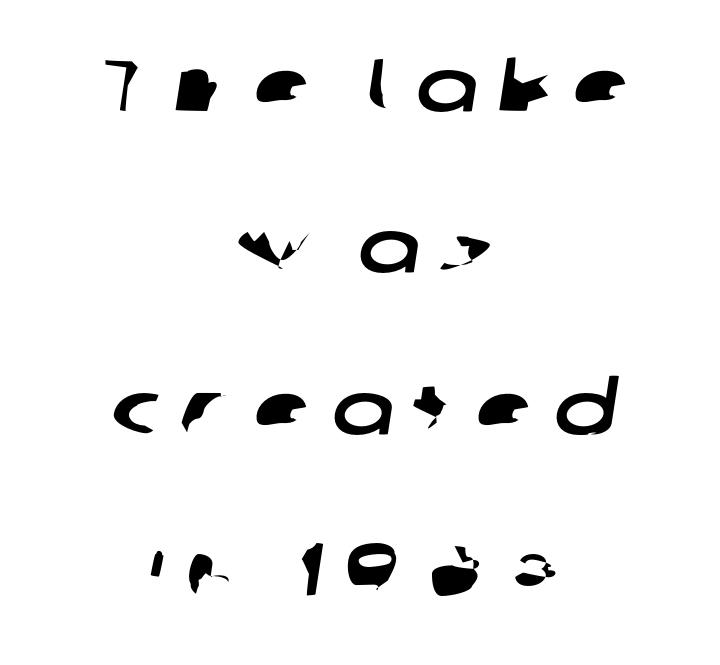
{"serif": "no", "width": "wide", "stroke_contrast": "low", "x_height": "medium", "monospaced": "no", "underline": "no", "align": "center", "line_spacing": "loose", "line_spacing_ratio": 2.18, "letter_spacing": "wide", "letter_spacing_em": 0.29, "glyph_px": 74}
